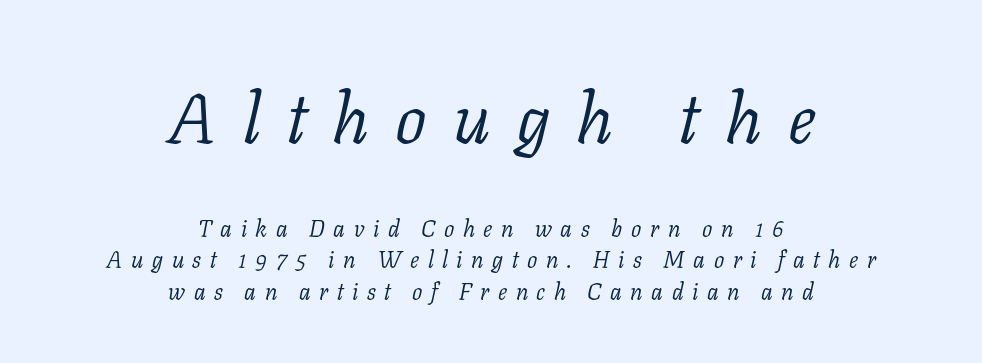
{"serif": "yes", "italic": "yes", "lean": "right", "slant_degrees": 11, "bold": "no", "weight": "light", "width": "normal", "stroke_contrast": "low", "x_height": "medium", "monospaced": "no", "underline": "no", "align": "center", "line_spacing": "normal", "line_spacing_ratio": 1.38, "letter_spacing": "wide", "letter_spacing_em": 0.37, "larger_block": "first", "size_ratio": 3.04, "glyph_px": 70}
